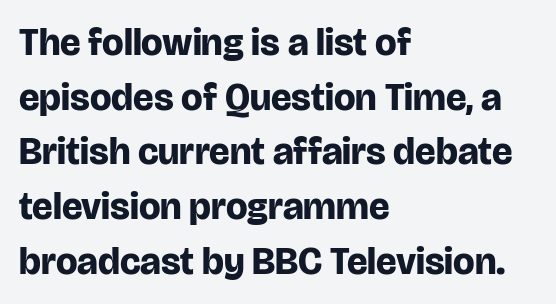
{"serif": "no", "italic": "no", "bold": "yes", "weight": "bold", "width": "normal", "stroke_contrast": "low", "x_height": "large", "monospaced": "no", "underline": "no", "align": "left", "line_spacing": "normal", "line_spacing_ratio": 1.44, "letter_spacing": "normal", "letter_spacing_em": 0.0, "glyph_px": 38}
